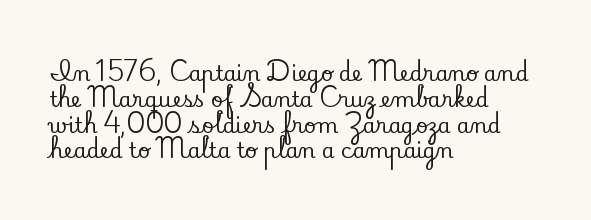
Q: Is the text italic (slanted)? A: No, it is upright.
Q: Is the text underlined? A: No.
Q: How is the paragraph aligned? A: Left-aligned.
Q: Is the spacing between letters normal or unusually wide? A: Normal.
